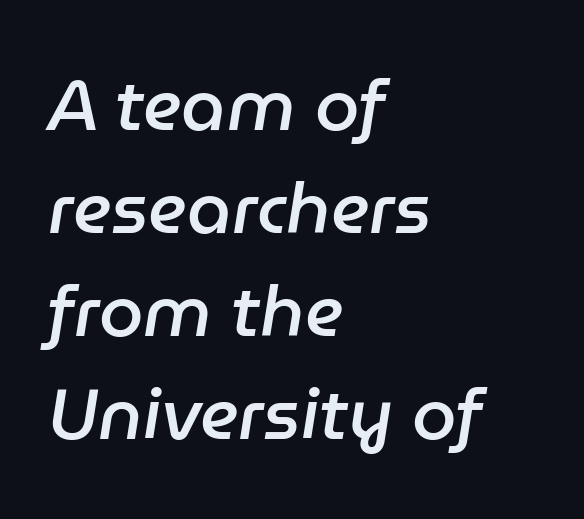
Q: Is the text bold? A: Semi-bold.
Q: Is the text italic (slanted)? A: Yes, it leans right by about 9 degrees.
Q: Is the text underlined? A: No.
Q: How is the paragraph aligned? A: Left-aligned.
Q: Is the spacing between letters normal or unusually wide? A: Normal.
Q: Is the spacing between lines tight, normal or loose? A: Normal.
Q: Width (condensed, normal, or wide)? A: Normal.
Q: Stroke contrast? A: Low.
Q: x-height? A: Medium.
Q: Monospaced? A: No.
